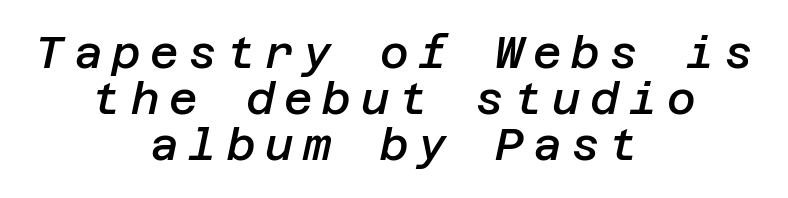
Q: Is the text bold? A: Semi-bold.
Q: Is the text italic (slanted)? A: Yes, it leans right by about 12 degrees.
Q: Is the text underlined? A: No.
Q: How is the paragraph aligned? A: Centered.
Q: Is the spacing between letters normal or unusually wide? A: Unusually wide.
Q: Is the spacing between lines tight, normal or loose? A: Tight.
Q: Width (condensed, normal, or wide)? A: Normal.
Q: Stroke contrast? A: Low.
Q: x-height? A: Large.
